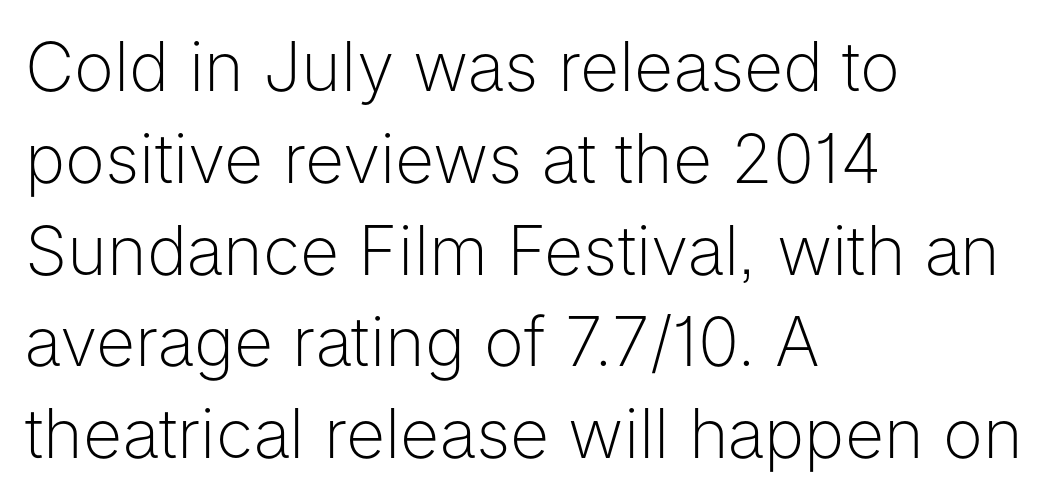
Observe the absence of serifs on each vertical stroke in this sample. Each letter keeps its own natural width here, so spacing adapts to shape. What's the leading like? Ordinary, nothing unusual. This sample uses an upright cut, with every glyph sitting square on the baseline. Where is the straight margin? On the left. The typeface has the unassuming heft of standard copy or less.
